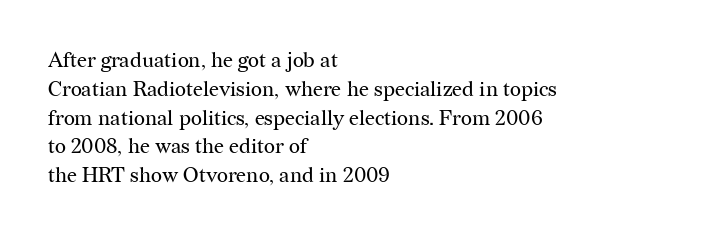
Q: Is the text bold? A: No.
Q: Is the text italic (slanted)? A: No, it is upright.
Q: Is the text underlined? A: No.
Q: How is the paragraph aligned? A: Left-aligned.
Q: Is the spacing between letters normal or unusually wide? A: Normal.
Q: Is the spacing between lines tight, normal or loose? A: Normal.
